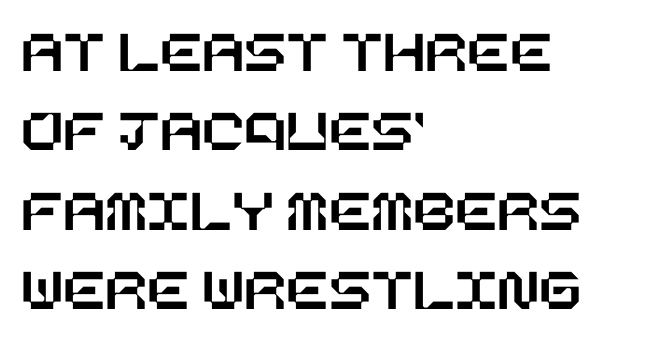
The image shows 62 px text type, upright; set left-aligned, normal line spacing (1.28x), normal letter spacing, not underlined; low stroke contrast and a large x-height.
